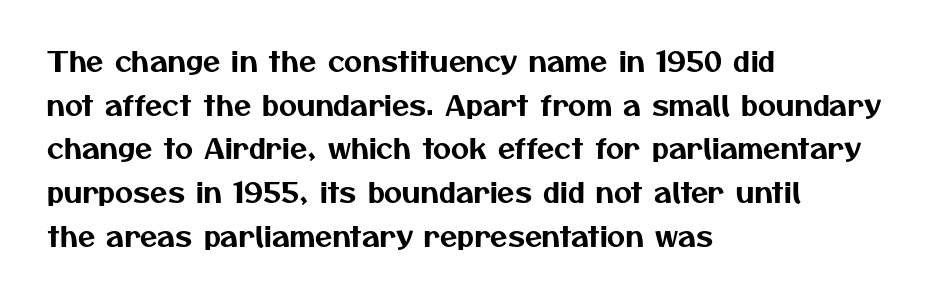
{"serif": "no", "width": "normal", "stroke_contrast": "medium", "x_height": "medium", "monospaced": "no", "underline": "no", "align": "left", "line_spacing": "normal", "line_spacing_ratio": 1.56, "letter_spacing": "normal", "letter_spacing_em": 0.0, "glyph_px": 28}
